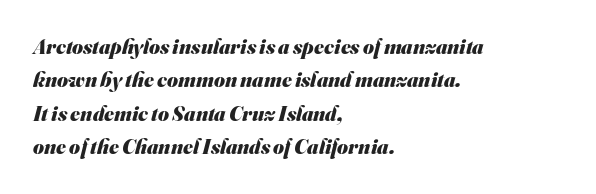
{"bold": "yes", "underline": "no", "align": "left", "line_spacing": "normal", "line_spacing_ratio": 1.59, "letter_spacing": "normal", "letter_spacing_em": 0.0, "glyph_px": 21}
